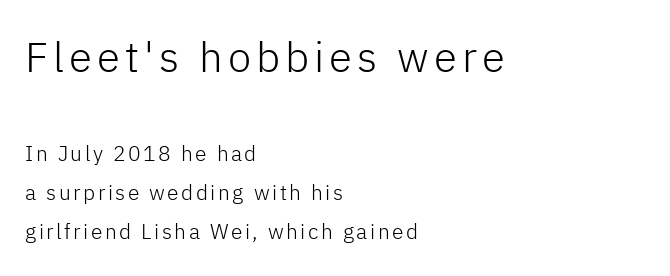
The image shows 42 px light sans-serif type, upright; set left-aligned, line spacing 1.86x, not underlined; the first (top) block is 2.0x larger; low stroke contrast and a medium x-height.
